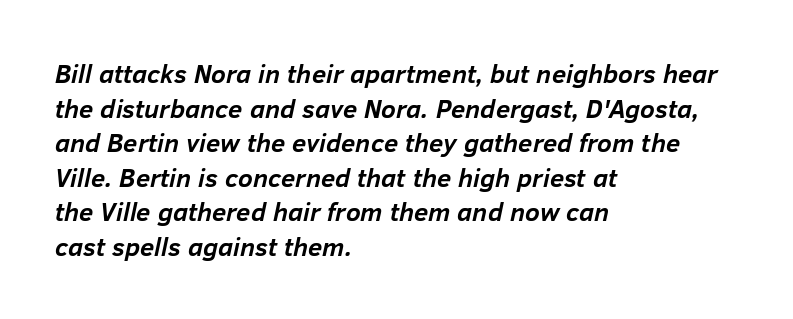
{"italic": "yes", "lean": "right", "slant_degrees": 12, "bold": "yes", "underline": "no", "align": "left", "line_spacing": "normal", "line_spacing_ratio": 1.33, "letter_spacing": "normal", "letter_spacing_em": 0.0, "glyph_px": 26}
